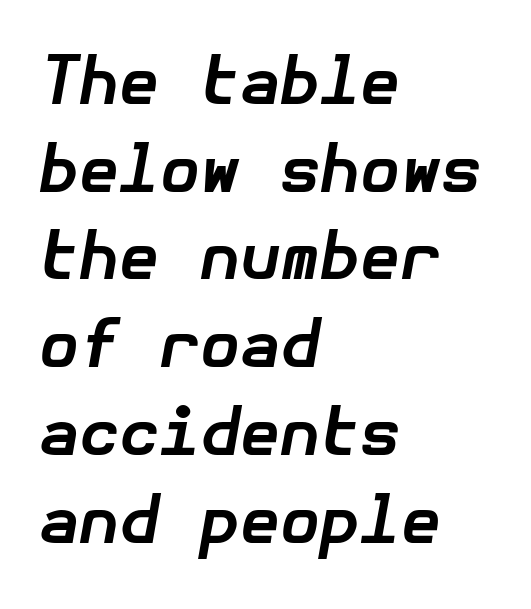
{"italic": "yes", "lean": "right", "slant_degrees": 10, "bold": "yes", "weight": "bold", "width": "normal", "stroke_contrast": "low", "x_height": "medium", "underline": "no", "align": "left", "line_spacing": "normal", "line_spacing_ratio": 1.35, "letter_spacing": "normal", "letter_spacing_em": 0.0, "glyph_px": 65}
